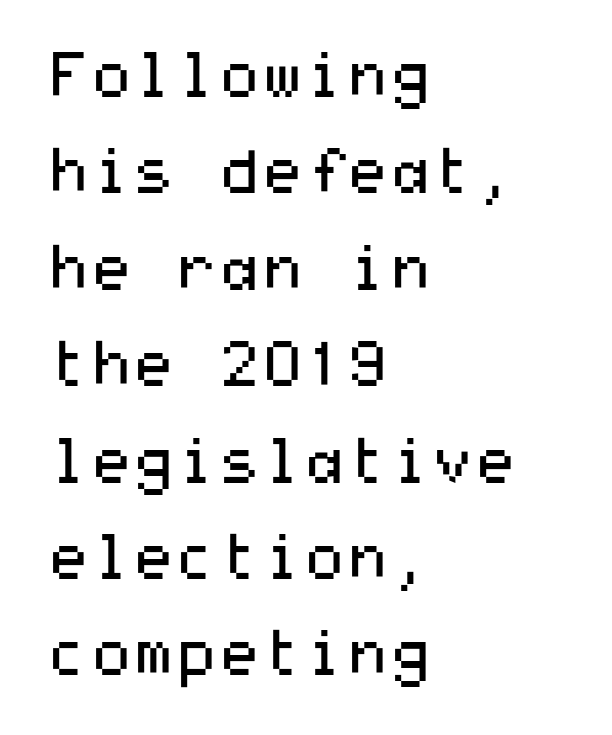
{"serif": "no", "italic": "no", "bold": "no", "weight": "regular", "width": "wide", "stroke_contrast": "medium", "x_height": "medium", "underline": "no", "align": "left", "line_spacing": "normal", "line_spacing_ratio": 1.58, "letter_spacing": "normal", "letter_spacing_em": 0.0, "glyph_px": 61}
